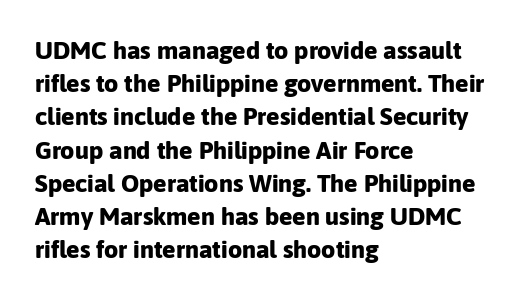
The image shows 25 px bold type, upright; set left-aligned, normal line spacing (1.33x), normal letter spacing, not underlined.
